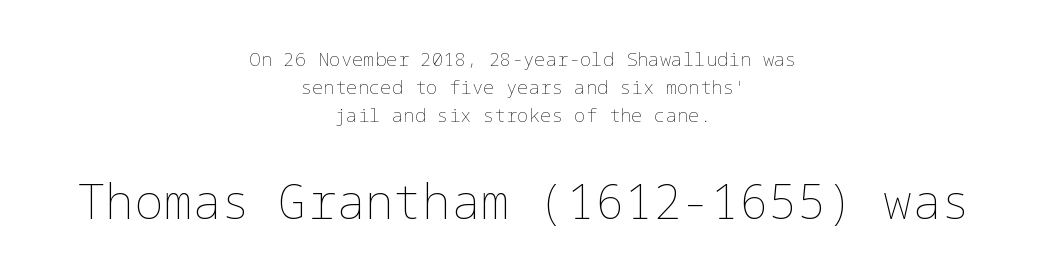
{"italic": "no", "bold": "no", "weight": "thin", "width": "normal", "stroke_contrast": "low", "x_height": "medium", "underline": "no", "align": "center", "line_spacing": "normal", "line_spacing_ratio": 1.47, "letter_spacing": "normal", "letter_spacing_em": 0.0, "larger_block": "second", "size_ratio": 2.53, "glyph_px": 48}
